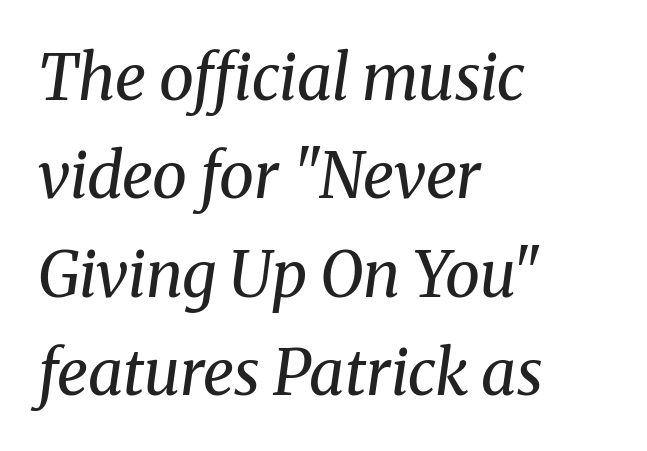
{"serif": "yes", "italic": "yes", "lean": "right", "slant_degrees": 8, "bold": "no", "weight": "regular", "width": "normal", "stroke_contrast": "medium", "x_height": "medium", "monospaced": "no", "underline": "no", "align": "left", "line_spacing": "normal", "line_spacing_ratio": 1.56, "letter_spacing": "normal", "letter_spacing_em": 0.0, "glyph_px": 63}
